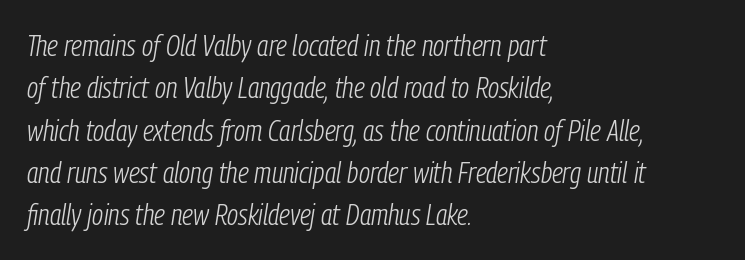
Q: Is the text bold? A: No.
Q: Is the text italic (slanted)? A: Yes, it leans right by about 9 degrees.
Q: Is the text underlined? A: No.
Q: How is the paragraph aligned? A: Left-aligned.
Q: Is the spacing between letters normal or unusually wide? A: Normal.
Q: Is the spacing between lines tight, normal or loose? A: Normal.
Q: Width (condensed, normal, or wide)? A: Condensed.
Q: Stroke contrast? A: Low.
Q: x-height? A: Medium.
Q: Monospaced? A: No.
